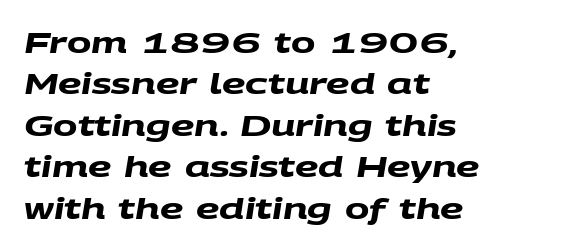
The rendering uses a moderate line-height, typical for paragraphs. Nothing sits at the stroke ends, so this counts as sans-serif. Type without underlining. Each line starts at the same left margin while the right side varies. Typographic density is high because the face is bold.
